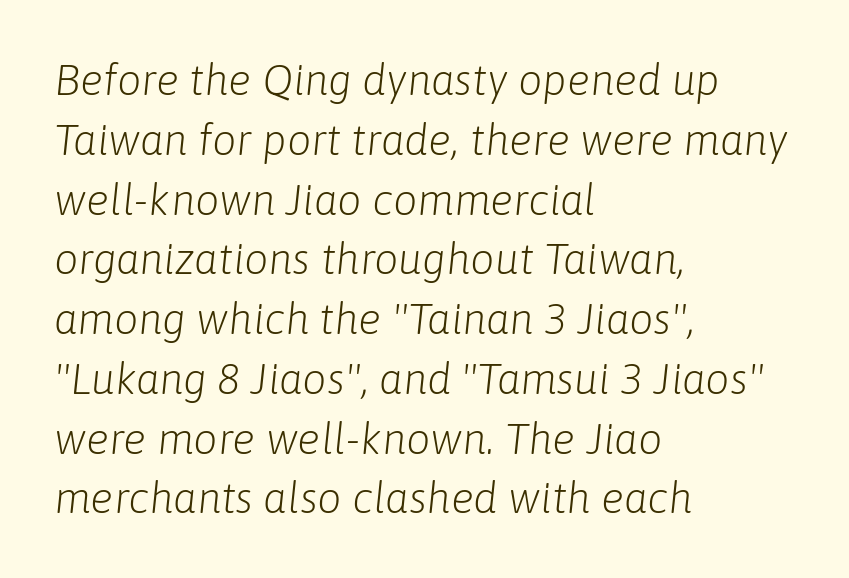
The image shows 43 px light type, italic (leaning right); set left-aligned, normal line spacing (1.39x), normal letter spacing, not underlined; low stroke contrast and a medium x-height.
